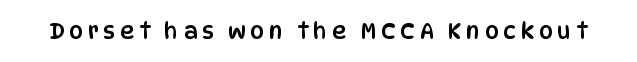
The image shows 22 px text type, upright; set unusually wide letter spacing (+0.22 em), not underlined.
